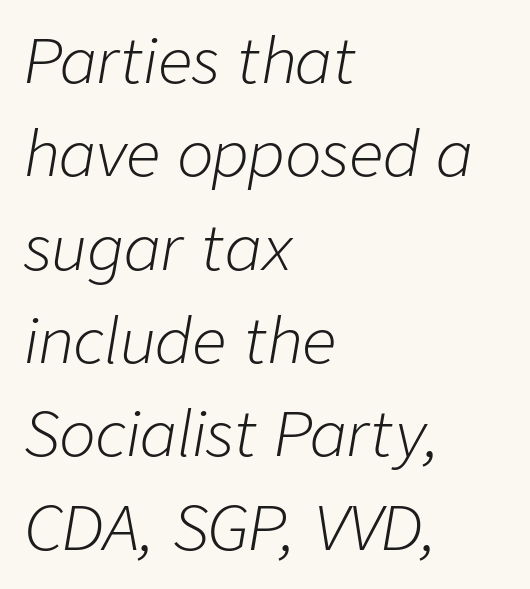
Q: Is the text bold? A: No.
Q: Is the text italic (slanted)? A: Yes, it leans right by about 9 degrees.
Q: Is the text underlined? A: No.
Q: How is the paragraph aligned? A: Left-aligned.
Q: Is the spacing between letters normal or unusually wide? A: Normal.
Q: Is the spacing between lines tight, normal or loose? A: Normal.
Q: Width (condensed, normal, or wide)? A: Normal.
Q: Stroke contrast? A: Low.
Q: x-height? A: Medium.
Q: Monospaced? A: No.
